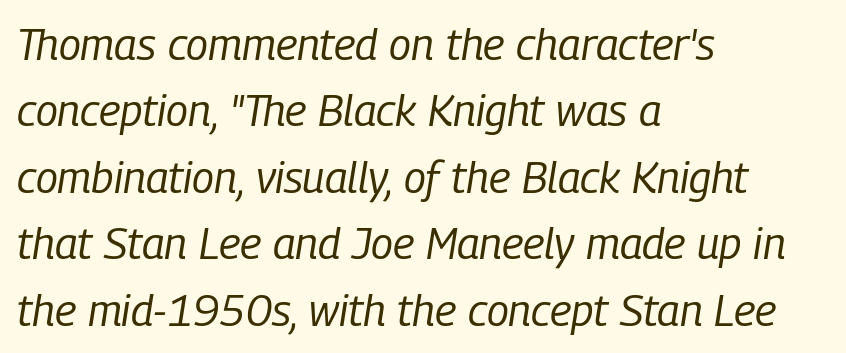
Q: Is the text bold? A: No.
Q: Is the text italic (slanted)? A: Yes, it leans right by about 9 degrees.
Q: Is the text underlined? A: No.
Q: How is the paragraph aligned? A: Left-aligned.
Q: Is the spacing between letters normal or unusually wide? A: Normal.
Q: Is the spacing between lines tight, normal or loose? A: Normal.
Q: Width (condensed, normal, or wide)? A: Condensed.
Q: Stroke contrast? A: Low.
Q: x-height? A: Medium.
Q: Monospaced? A: No.
